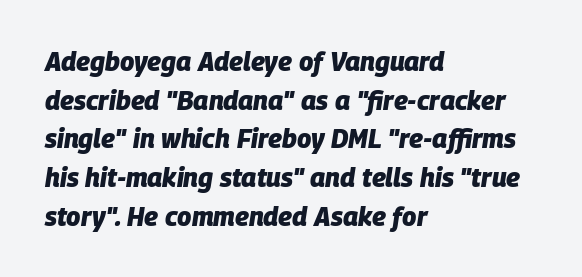
The lines in this sample share a left origin and differ only in where they stop. One glance says typical: line gaps are just what's usual. The words here are not underlined. Is the letter spacing exaggerated? No — it looks like the ordinary default. Characters are canted at an angle relative to the baseline's perpendicular. Strokes here are thick enough to call this a true bold.
